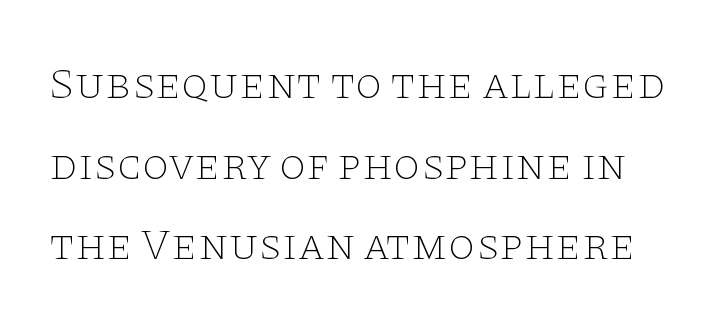
{"serif": "yes", "italic": "no", "bold": "no", "weight": "thin", "width": "wide", "stroke_contrast": "low", "x_height": "large", "monospaced": "no", "underline": "no", "line_spacing_ratio": 1.83, "letter_spacing": "normal", "letter_spacing_em": 0.0, "glyph_px": 44}
